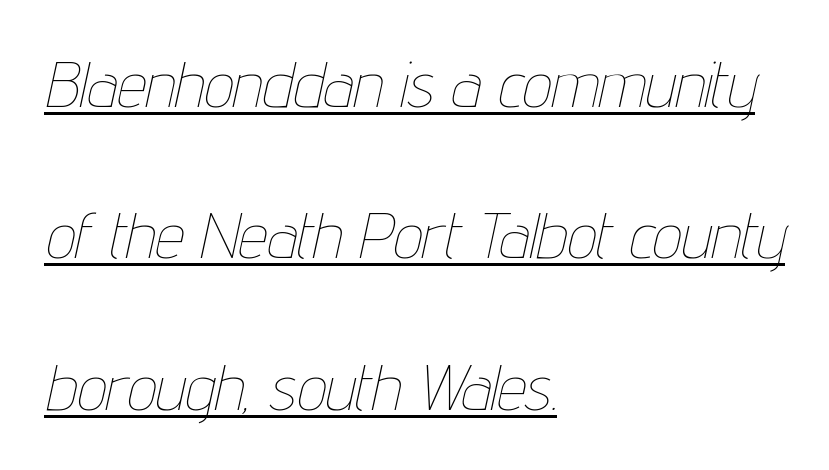
The image shows 65 px thin, condensed type, italic (leaning right); set left-aligned, loose line spacing (2.33x), normal letter spacing, underlined; low stroke contrast and a medium x-height.
